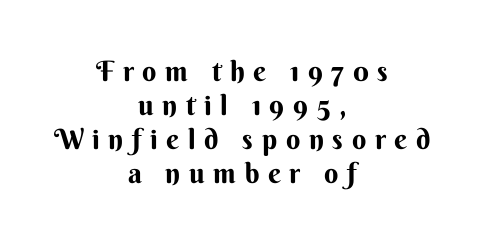
{"serif": "no", "italic": "no", "bold": "yes", "weight": "bold", "width": "normal", "stroke_contrast": "medium", "x_height": "small", "monospaced": "no", "underline": "no", "align": "center", "line_spacing_ratio": 1.22, "letter_spacing": "wide", "letter_spacing_em": 0.31, "glyph_px": 28}
